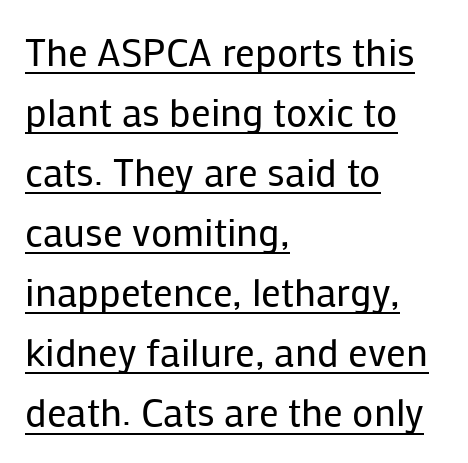
Q: Is the text bold? A: No.
Q: Is the text italic (slanted)? A: No, it is upright.
Q: Is the typeface a serif or a sans-serif typeface? A: Sans-serif.
Q: Is the text underlined? A: Yes.
Q: How is the paragraph aligned? A: Left-aligned.
Q: Is the spacing between letters normal or unusually wide? A: Normal.
Q: Is the spacing between lines tight, normal or loose? A: Normal.
Q: Width (condensed, normal, or wide)? A: Normal.
Q: Stroke contrast? A: Low.
Q: x-height? A: Medium.
Q: Monospaced? A: No.
